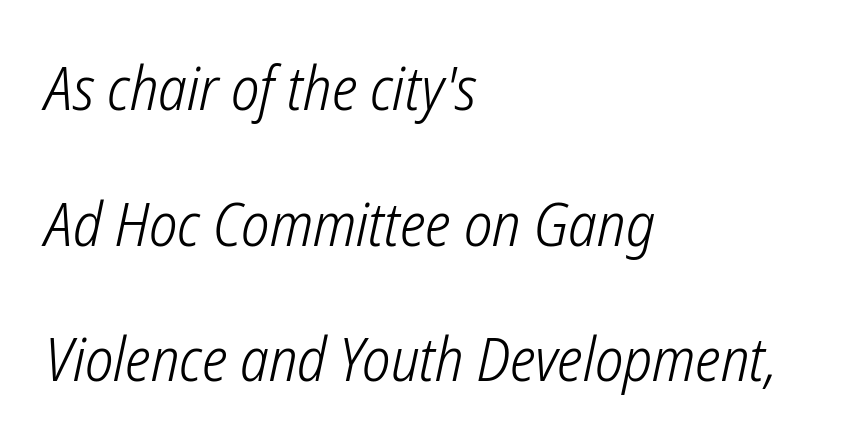
{"serif": "no", "bold": "no", "weight": "light", "width": "condensed", "stroke_contrast": "low", "x_height": "medium", "monospaced": "no", "underline": "no", "align": "left", "line_spacing": "loose", "line_spacing_ratio": 2.26, "letter_spacing": "normal", "letter_spacing_em": 0.0, "glyph_px": 60}
